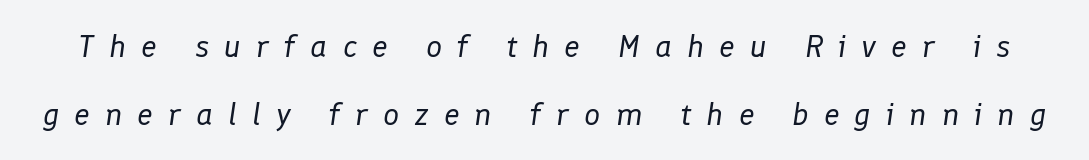
This reads as an unemphasized weight, regular at the heaviest. The gap between lines stays unmarked. In terms of posture, this sample is oblique. Spacing between characters has been opened up far beyond the box default.
